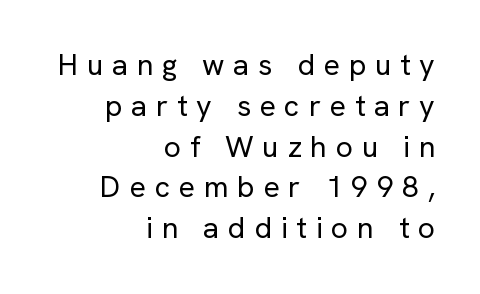
{"serif": "no", "italic": "no", "bold": "no", "weight": "regular", "width": "normal", "stroke_contrast": "low", "x_height": "medium", "monospaced": "no", "underline": "no", "align": "right", "line_spacing": "normal", "line_spacing_ratio": 1.36, "letter_spacing": "wide", "letter_spacing_em": 0.29, "glyph_px": 30}
